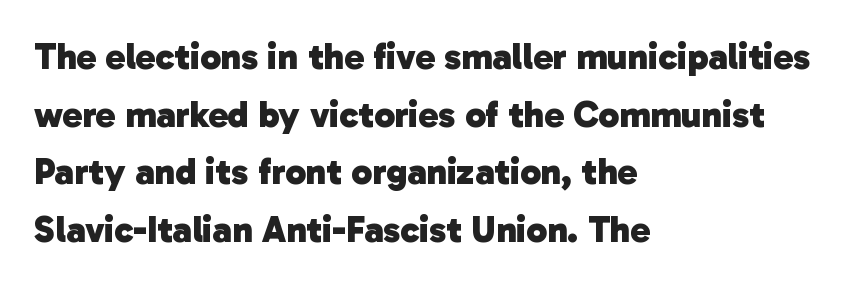
Inter-character spacing is left at the font's built-in metrics. Classification — sans serif. Teacher's note: observe the even left margin — that is flush-left alignment. The designer left line spacing at the default. Summary of weight: heavy, a full bold. This sample has the flowing, uneven cadence of proportional lettering.
